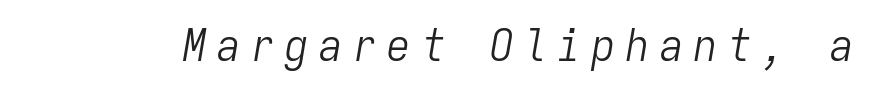
{"italic": "yes", "lean": "right", "slant_degrees": 9, "bold": "no", "weight": "light", "width": "condensed", "stroke_contrast": "low", "x_height": "medium", "monospaced": "yes", "underline": "no", "letter_spacing": "wide", "letter_spacing_em": 0.24, "glyph_px": 46}
